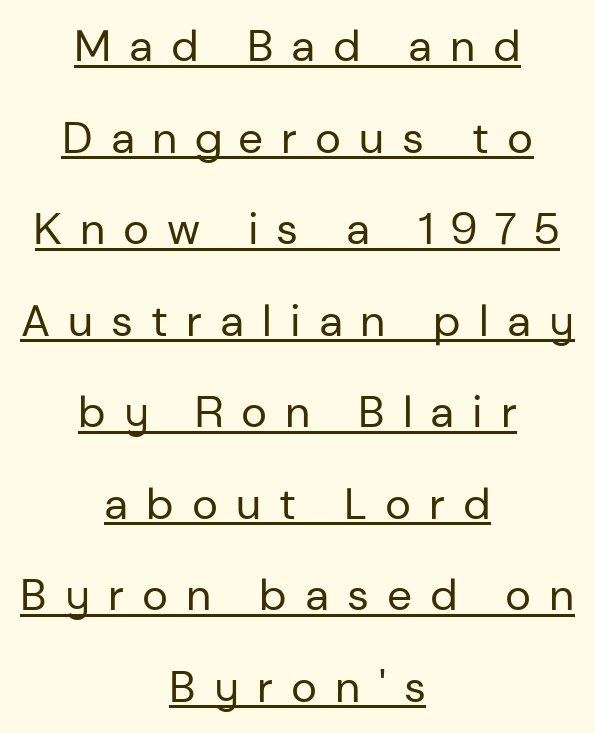
Q: Is the text bold? A: No.
Q: Is the text italic (slanted)? A: No, it is upright.
Q: Is the typeface a serif or a sans-serif typeface? A: Sans-serif.
Q: Is the text underlined? A: Yes.
Q: How is the paragraph aligned? A: Centered.
Q: Is the spacing between letters normal or unusually wide? A: Unusually wide.
Q: Is the spacing between lines tight, normal or loose? A: Loose.
Q: Width (condensed, normal, or wide)? A: Normal.
Q: Stroke contrast? A: Low.
Q: x-height? A: Medium.
Q: Monospaced? A: No.
